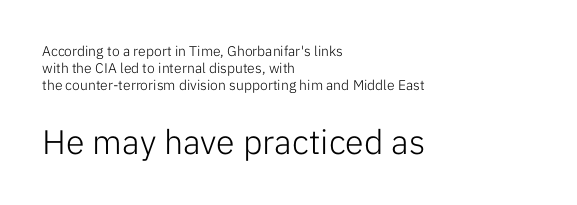
{"serif": "no", "italic": "no", "bold": "no", "weight": "light", "width": "normal", "stroke_contrast": "low", "x_height": "medium", "monospaced": "no", "underline": "no", "align": "left", "line_spacing_ratio": 1.21, "letter_spacing": "normal", "letter_spacing_em": 0.0, "larger_block": "second", "size_ratio": 2.43, "glyph_px": 34}
